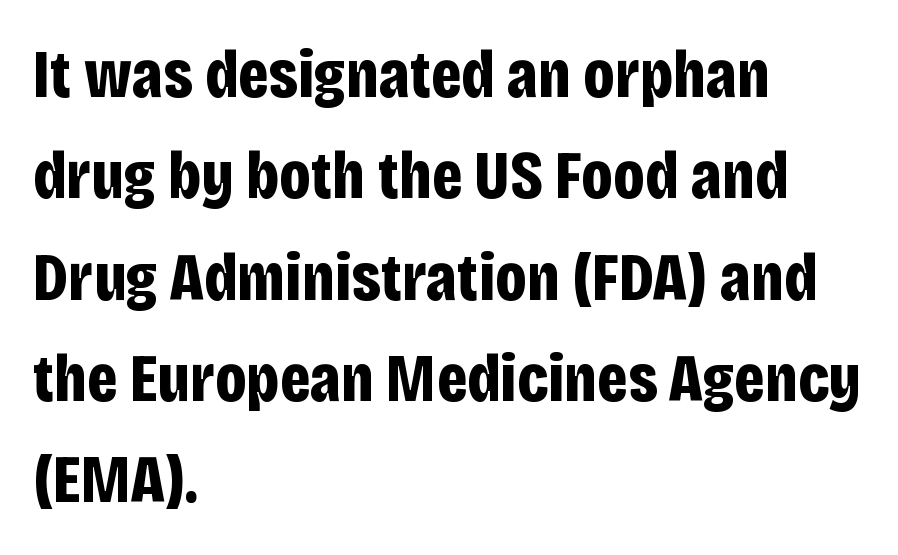
Is this a fixed-width face? No — the glyphs have proportional, varying widths. Heft: maximum for text — a bold. Caption: multi-line text, flush left, ragged right. Type style note: lacks serifs. The passage shown is not underscored anywhere.
